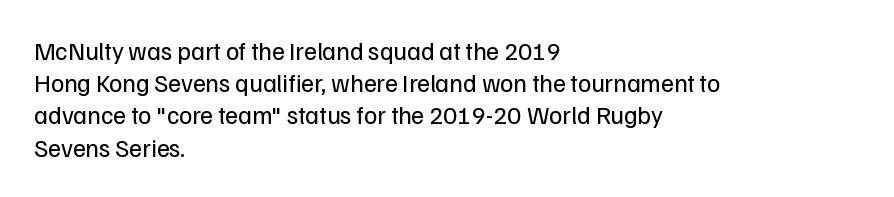
{"italic": "no", "bold": "no", "underline": "no", "align": "left", "line_spacing": "normal", "line_spacing_ratio": 1.29, "letter_spacing": "normal", "letter_spacing_em": 0.0, "glyph_px": 25}
